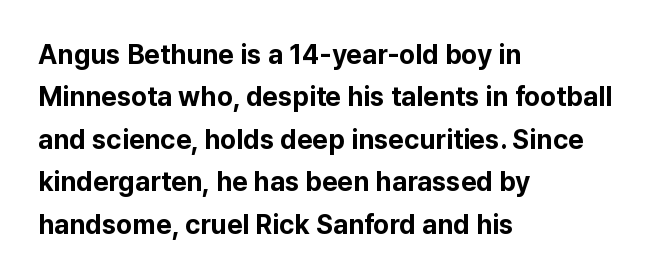
The image shows 27 px bold type, upright; set left-aligned, normal line spacing (1.57x), normal letter spacing, not underlined.
